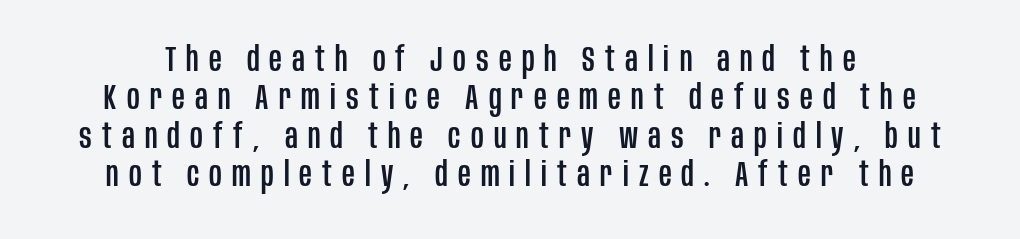
{"serif": "no", "italic": "no", "width": "condensed", "stroke_contrast": "low", "x_height": "large", "monospaced": "no", "underline": "no", "line_spacing": "tight", "line_spacing_ratio": 1.1, "letter_spacing": "wide", "letter_spacing_em": 0.29, "glyph_px": 35}
